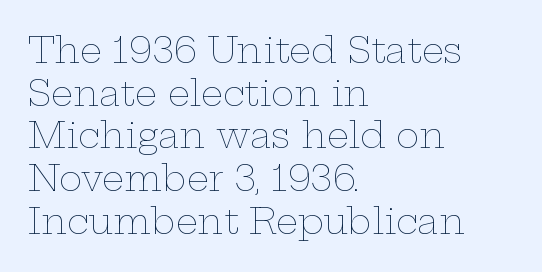
Q: Is the text bold? A: No.
Q: Is the text italic (slanted)? A: No, it is upright.
Q: Is the text underlined? A: No.
Q: How is the paragraph aligned? A: Left-aligned.
Q: Is the spacing between letters normal or unusually wide? A: Normal.
Q: Width (condensed, normal, or wide)? A: Wide.
Q: Stroke contrast? A: Low.
Q: x-height? A: Medium.
Q: Monospaced? A: No.
